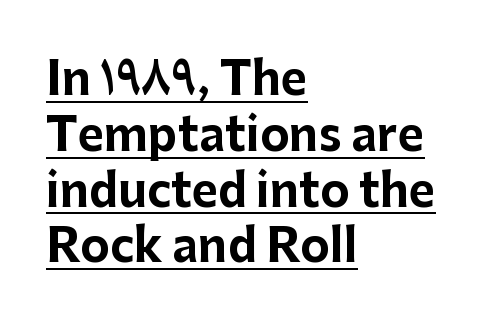
Characters follow at the spacing the type designer built in. A rule runs beneath these lines of type. The letters advance in unequal steps, a hallmark of proportional type. Nope, not italic — everything's standing straight. Pretty heavy lettering here — definitely bold. The typesetter chose a ragged-right arrangement here.
